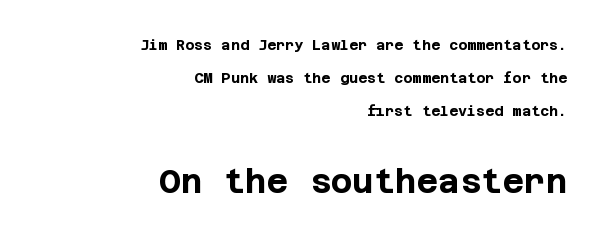
The image shows 33 px bold sans-serif type, upright; set right-aligned, loose line spacing (2.37x), normal letter spacing, not underlined; the second (bottom) block is 2.36x larger; low stroke contrast and a large x-height.
